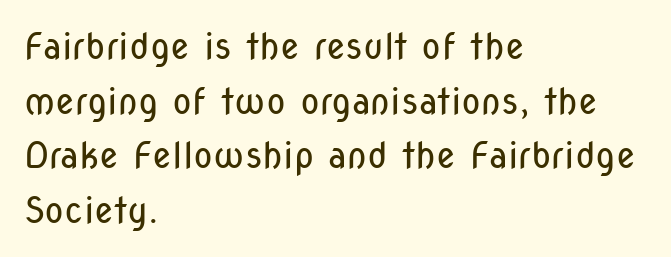
Q: Is the text bold? A: No.
Q: Is the text italic (slanted)? A: No, it is upright.
Q: Is the typeface a serif or a sans-serif typeface? A: Sans-serif.
Q: Is the text underlined? A: No.
Q: How is the paragraph aligned? A: Left-aligned.
Q: Is the spacing between letters normal or unusually wide? A: Normal.
Q: Is the spacing between lines tight, normal or loose? A: Normal.
Q: Width (condensed, normal, or wide)? A: Condensed.
Q: Stroke contrast? A: Low.
Q: x-height? A: Medium.
Q: Monospaced? A: No.
